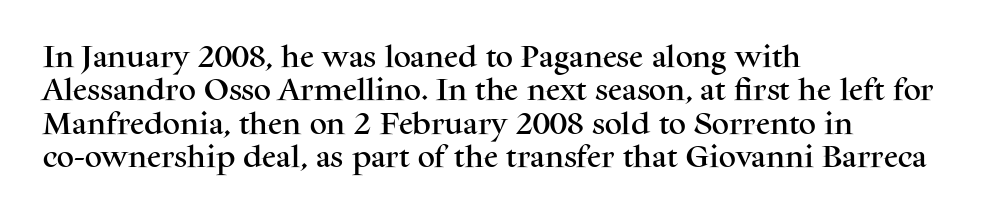
{"italic": "no", "underline": "no", "align": "left", "line_spacing": "normal", "line_spacing_ratio": 1.39, "letter_spacing": "normal", "letter_spacing_em": 0.0, "glyph_px": 24}
